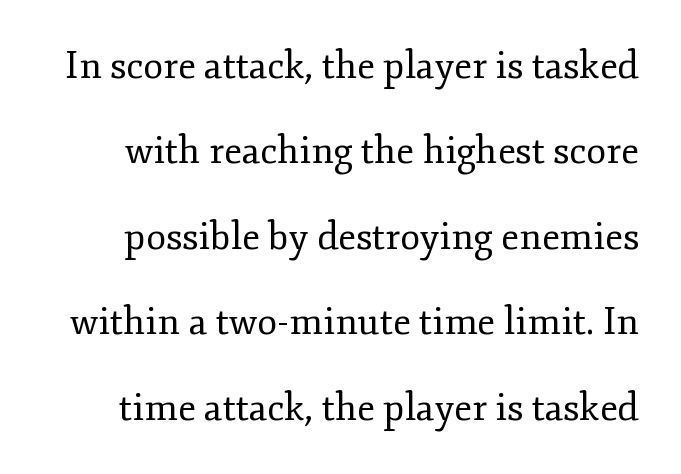
{"serif": "yes", "italic": "no", "bold": "no", "weight": "regular", "width": "normal", "stroke_contrast": "low", "x_height": "small", "monospaced": "no", "underline": "no", "line_spacing": "loose", "line_spacing_ratio": 2.31, "letter_spacing": "normal", "letter_spacing_em": 0.0, "glyph_px": 37}
